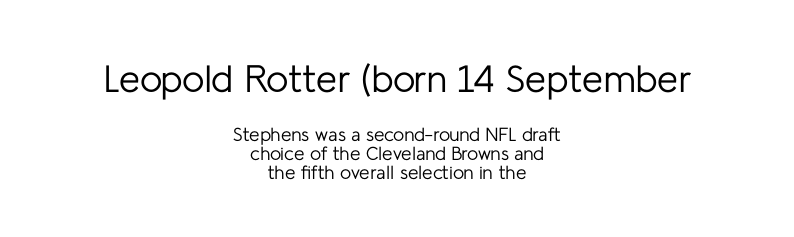
{"serif": "no", "italic": "no", "bold": "no", "weight": "regular", "width": "normal", "stroke_contrast": "low", "x_height": "medium", "monospaced": "no", "underline": "no", "align": "center", "line_spacing": "tight", "line_spacing_ratio": 0.99, "letter_spacing": "normal", "letter_spacing_em": 0.0, "larger_block": "first", "size_ratio": 2.0, "glyph_px": 38}
